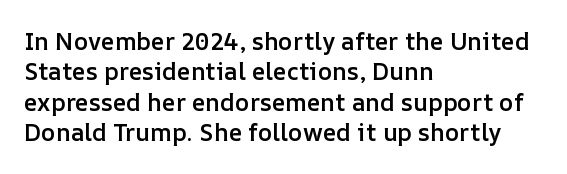
{"italic": "no", "bold": "semi", "underline": "no", "align": "left", "line_spacing": "normal", "line_spacing_ratio": 1.27, "letter_spacing": "normal", "letter_spacing_em": 0.0, "glyph_px": 24}
